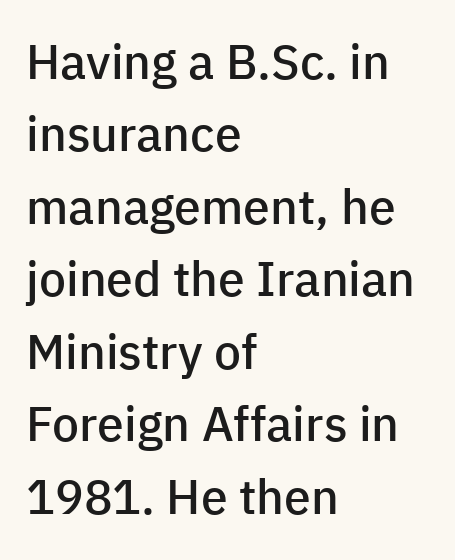
{"serif": "no", "italic": "no", "bold": "semi", "weight": "semibold", "width": "normal", "stroke_contrast": "low", "x_height": "medium", "monospaced": "no", "underline": "no", "align": "left", "line_spacing": "normal", "line_spacing_ratio": 1.51, "letter_spacing": "normal", "letter_spacing_em": 0.0, "glyph_px": 48}
